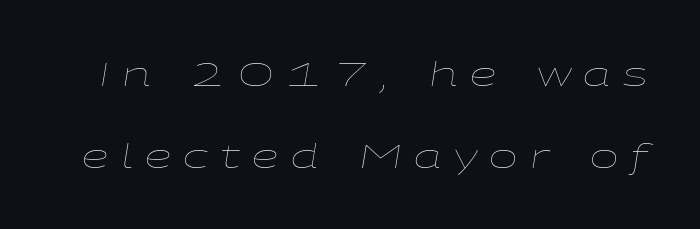
The image shows 34 px thin, wide type, italic (leaning right); set loose line spacing (2.4x), unusually wide letter spacing (+0.37 em), not underlined; low stroke contrast and a medium x-height.
